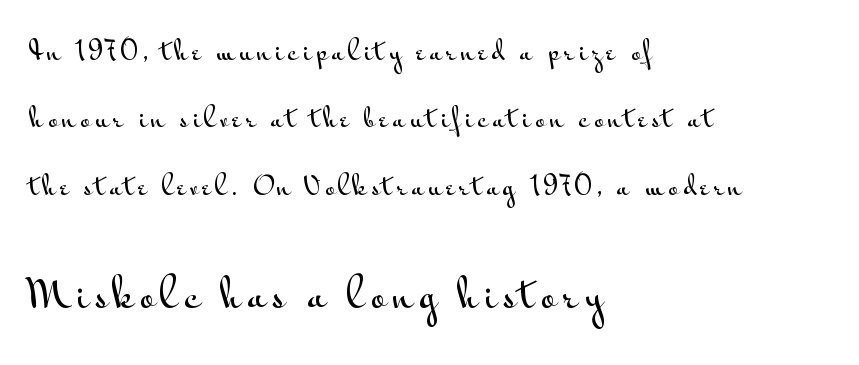
Leading: increased. Reading down the block, your eye returns to a fixed left position each line. Type style note: lacks serifs. The passage shown begins with its smaller block and ends with its larger one. Type without underlining.
